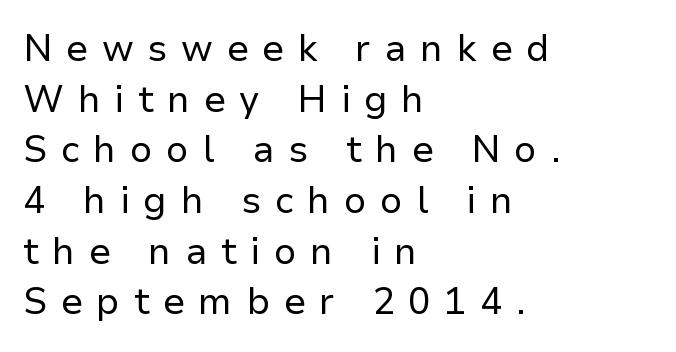
Reading down the block, your eye returns to a fixed left position each line. Italic: no, the glyphs are upright roman. Each word looks stretched out because of the extra space between its letters. Glance below the letters and you will spot only blank space. The letters advance in unequal steps, a hallmark of proportional type.
